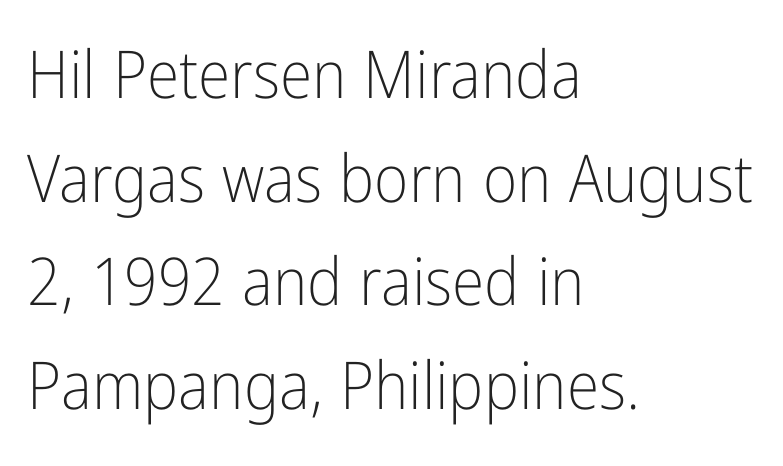
{"serif": "no", "italic": "no", "bold": "no", "weight": "light", "width": "condensed", "stroke_contrast": "low", "x_height": "medium", "monospaced": "no", "underline": "no", "align": "left", "line_spacing": "normal", "line_spacing_ratio": 1.57, "letter_spacing": "normal", "letter_spacing_em": 0.0, "glyph_px": 66}
